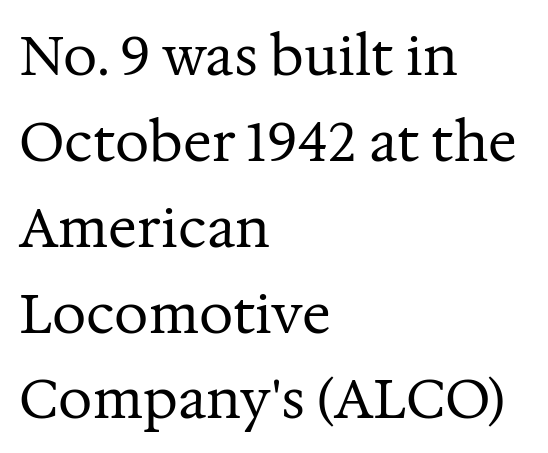
Q: Is the text bold? A: No.
Q: Is the text italic (slanted)? A: No, it is upright.
Q: Is the typeface a serif or a sans-serif typeface? A: Serif.
Q: Is the text underlined? A: No.
Q: How is the paragraph aligned? A: Left-aligned.
Q: Is the spacing between letters normal or unusually wide? A: Normal.
Q: Is the spacing between lines tight, normal or loose? A: Normal.
Q: Width (condensed, normal, or wide)? A: Normal.
Q: Stroke contrast? A: Medium.
Q: x-height? A: Medium.
Q: Monospaced? A: No.
